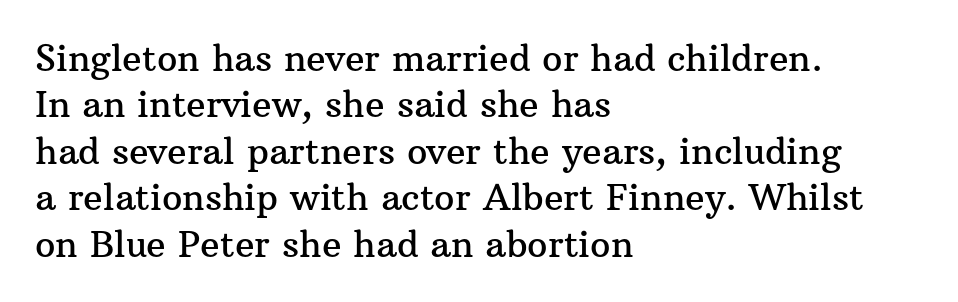
The area under the type is left untouched. Each word holds together tightly as a unit, with standard inter-letter gaps. Do the characters align in a grid? No, the font is proportional. The font's upright variant was chosen for this text. Every row of glyphs begins at an identical x-position on the left. Font category for this specimen: serif.
